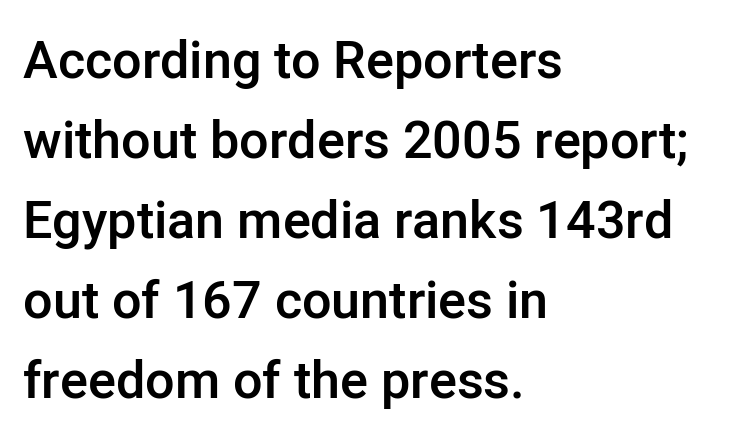
Q: Is the text bold? A: Semi-bold.
Q: Is the text italic (slanted)? A: No, it is upright.
Q: Is the typeface a serif or a sans-serif typeface? A: Sans-serif.
Q: Is the text underlined? A: No.
Q: How is the paragraph aligned? A: Left-aligned.
Q: Is the spacing between letters normal or unusually wide? A: Normal.
Q: Is the spacing between lines tight, normal or loose? A: Normal.
Q: Width (condensed, normal, or wide)? A: Normal.
Q: Stroke contrast? A: Low.
Q: x-height? A: Medium.
Q: Monospaced? A: No.
